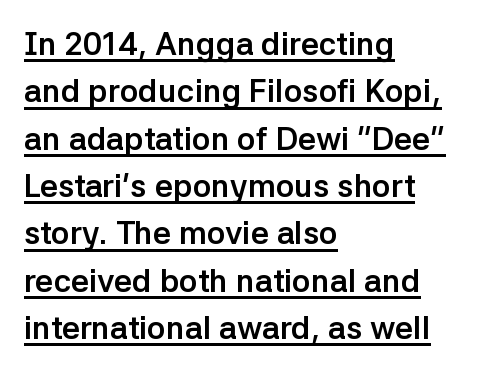
The image shows 32 px semibold sans-serif type, upright; set left-aligned, normal line spacing (1.48x), normal letter spacing, underlined; low stroke contrast and a medium x-height.
